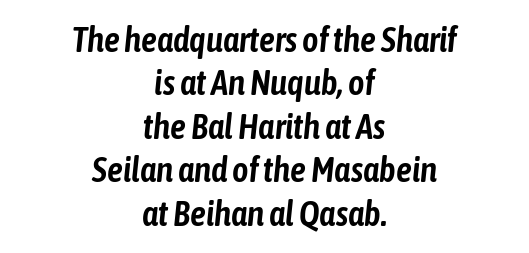
Q: Is the text italic (slanted)? A: Yes, it leans right by about 6 degrees.
Q: Is the text underlined? A: No.
Q: How is the paragraph aligned? A: Centered.
Q: Is the spacing between letters normal or unusually wide? A: Normal.
Q: Width (condensed, normal, or wide)? A: Condensed.
Q: Stroke contrast? A: Low.
Q: x-height? A: Medium.
Q: Monospaced? A: No.
